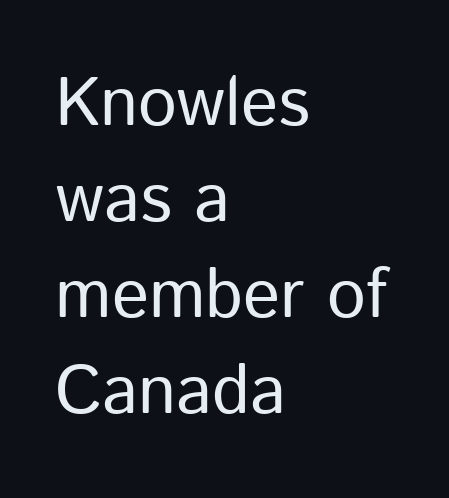
The paragraph shown leans on its left margin. You can tell it's not italic because the verticals are truly vertical. I'd call this a sans setting — the letters go barefoot. Spacing between characters is what you'd get straight out of the box.
